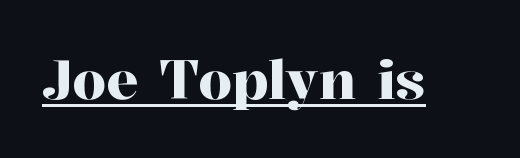
The image shows 54 px serif type, upright; set normal letter spacing, underlined; high stroke contrast and a medium x-height.
